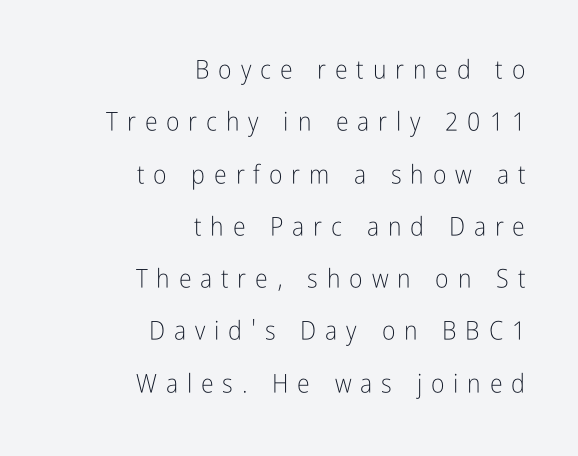
The image shows 26 px text type, upright; set right-aligned, loose line spacing (2.01x), unusually wide letter spacing (+0.34 em), not underlined.
